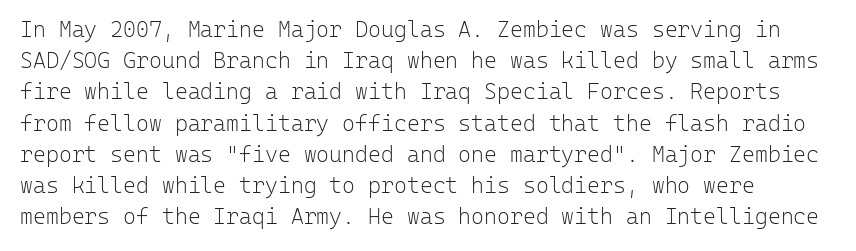
Any mark beneath the type? The region is blank. Think standard paragraph weight, or any step lighter than that. This sample uses an upright cut, with every glyph sitting square on the baseline. The gaps between neighbouring characters are ordinary and unremarkable. Each new line begins a customary step beneath the previous one.
